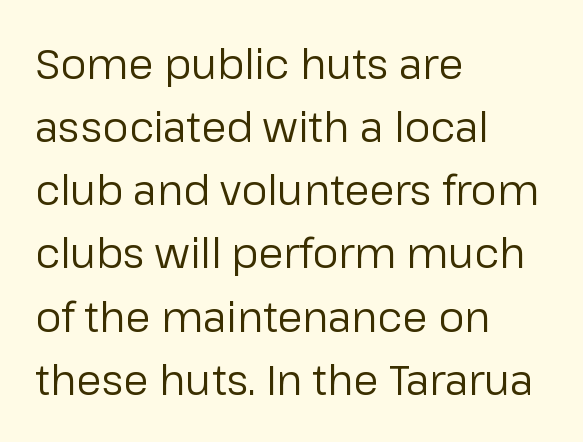
{"serif": "no", "italic": "no", "bold": "no", "weight": "regular", "width": "normal", "stroke_contrast": "low", "x_height": "medium", "monospaced": "no", "underline": "no", "align": "left", "line_spacing": "normal", "line_spacing_ratio": 1.54, "letter_spacing": "normal", "letter_spacing_em": 0.0, "glyph_px": 41}
